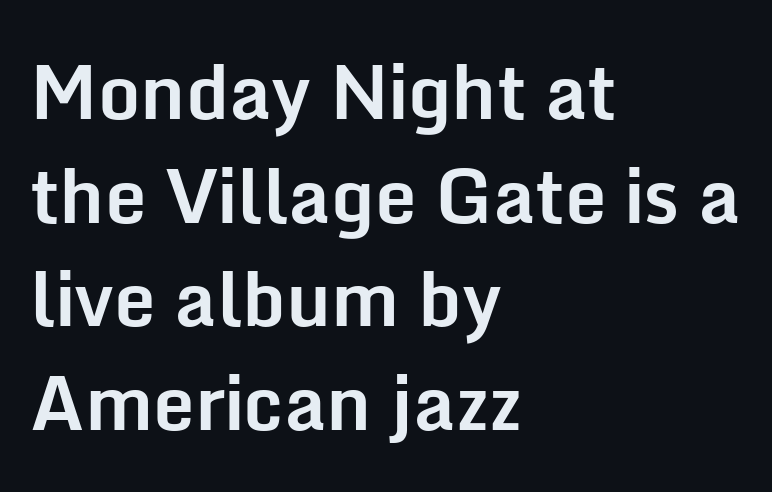
{"serif": "no", "italic": "no", "bold": "yes", "weight": "bold", "width": "normal", "stroke_contrast": "low", "x_height": "medium", "monospaced": "no", "underline": "no", "align": "left", "line_spacing": "normal", "line_spacing_ratio": 1.4, "letter_spacing": "normal", "letter_spacing_em": 0.0, "glyph_px": 74}
